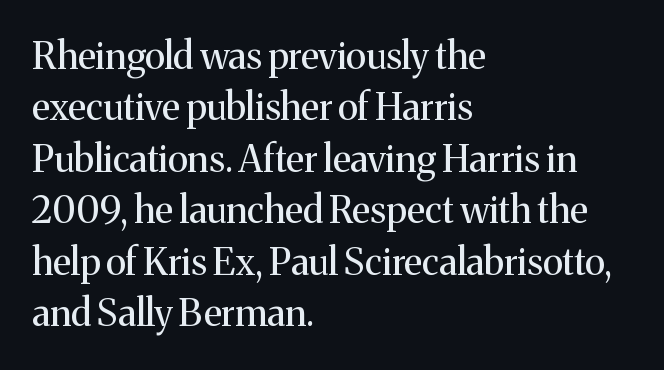
{"serif": "yes", "italic": "no", "bold": "no", "weight": "regular", "width": "normal", "stroke_contrast": "medium", "x_height": "medium", "monospaced": "no", "underline": "no", "align": "left", "line_spacing": "normal", "line_spacing_ratio": 1.39, "letter_spacing": "normal", "letter_spacing_em": 0.0, "glyph_px": 37}
